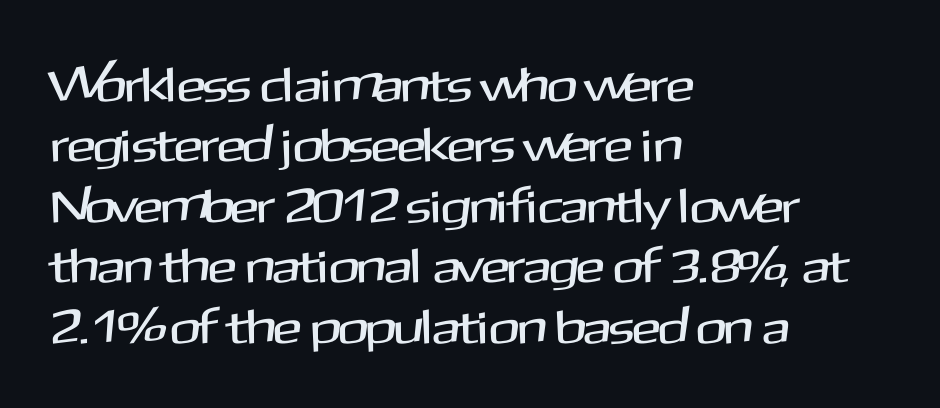
{"serif": "no", "italic": "no", "width": "normal", "stroke_contrast": "medium", "x_height": "medium", "monospaced": "no", "underline": "no", "align": "left", "line_spacing": "normal", "line_spacing_ratio": 1.26, "letter_spacing": "normal", "letter_spacing_em": 0.0, "glyph_px": 48}
